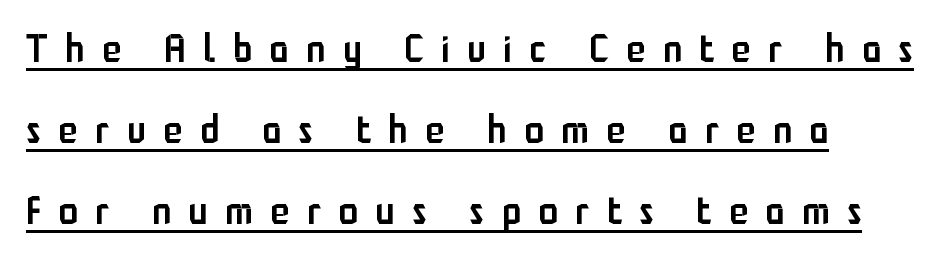
Nothing sits at the stroke ends, so this counts as sans-serif. Each word looks stretched out because of the extra space between its letters. Ascenders rise straight up at ninety degrees. The characters look somewhat weighty, a semibold short of true bold. A typesetter would call this proportional, since set widths differ per character.
